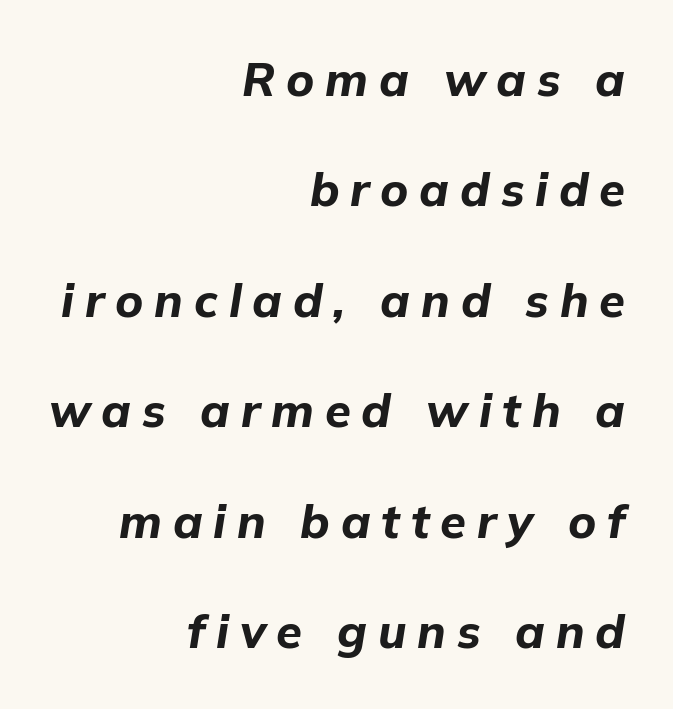
The image shows 47 px bold type, italic (leaning right); set right-aligned, loose line spacing (2.35x), unusually wide letter spacing (+0.23 em), not underlined; low stroke contrast and a medium x-height.
